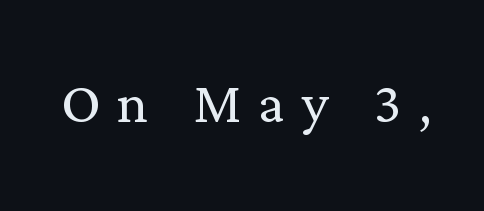
Q: Is the text bold? A: No.
Q: Is the text italic (slanted)? A: No, it is upright.
Q: Is the typeface a serif or a sans-serif typeface? A: Serif.
Q: Is the text underlined? A: No.
Q: Is the spacing between letters normal or unusually wide? A: Unusually wide.
Q: Width (condensed, normal, or wide)? A: Normal.
Q: Stroke contrast? A: Low.
Q: x-height? A: Medium.
Q: Monospaced? A: No.
